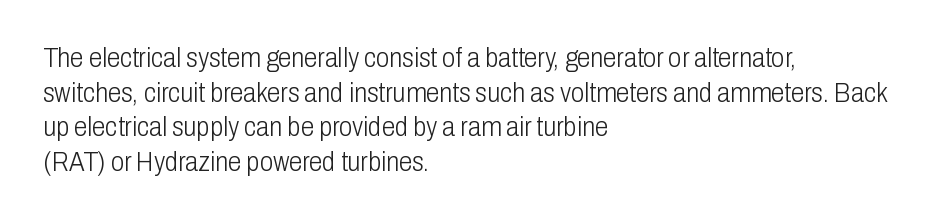
The image shows 27 px text type, upright; set left-aligned, normal line spacing (1.28x), normal letter spacing, not underlined.
